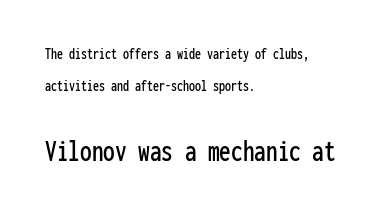
Airy leading. Style check: upright. Students, note that the glyphs here touch the page at normal intervals. Visually, the bottom section dominates because its glyphs are scaled up. Visually the block forms a straight wall on the left and a jagged coastline on the right.
